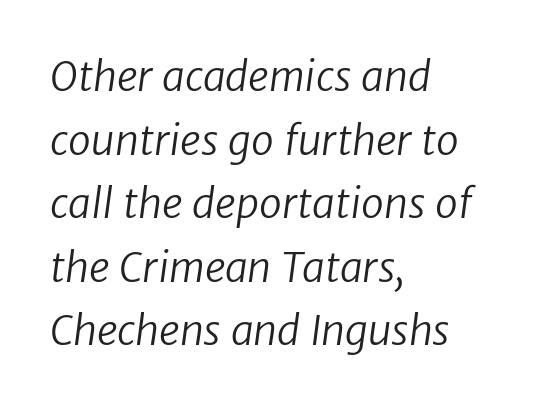
Q: Is the text bold? A: No.
Q: Is the typeface a serif or a sans-serif typeface? A: Sans-serif.
Q: Is the text underlined? A: No.
Q: How is the paragraph aligned? A: Left-aligned.
Q: Is the spacing between letters normal or unusually wide? A: Normal.
Q: Is the spacing between lines tight, normal or loose? A: Normal.
Q: Width (condensed, normal, or wide)? A: Normal.
Q: Stroke contrast? A: Low.
Q: x-height? A: Medium.
Q: Monospaced? A: No.
